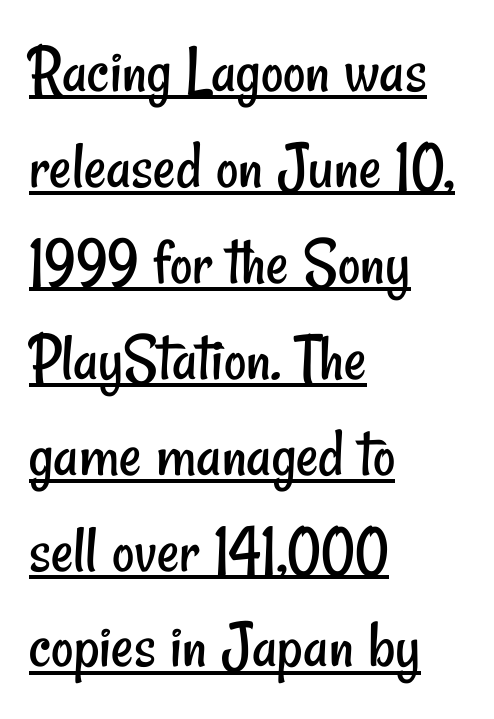
The image shows 69 px regular-weight, condensed sans-serif type; set left-aligned, normal line spacing (1.39x), normal letter spacing, underlined; low stroke contrast and a small x-height.
